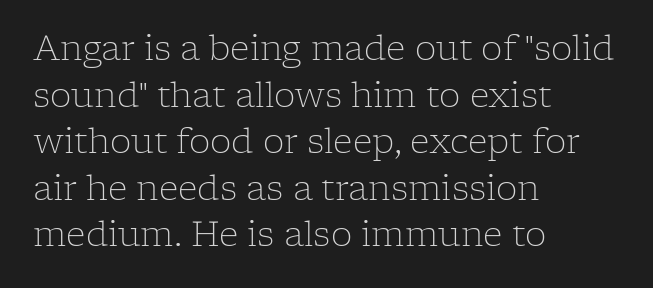
Q: Is the text bold? A: No.
Q: Is the text italic (slanted)? A: No, it is upright.
Q: Is the typeface a serif or a sans-serif typeface? A: Serif.
Q: Is the text underlined? A: No.
Q: How is the paragraph aligned? A: Left-aligned.
Q: Is the spacing between letters normal or unusually wide? A: Normal.
Q: Is the spacing between lines tight, normal or loose? A: Normal.
Q: Width (condensed, normal, or wide)? A: Normal.
Q: Stroke contrast? A: Low.
Q: x-height? A: Medium.
Q: Monospaced? A: No.
